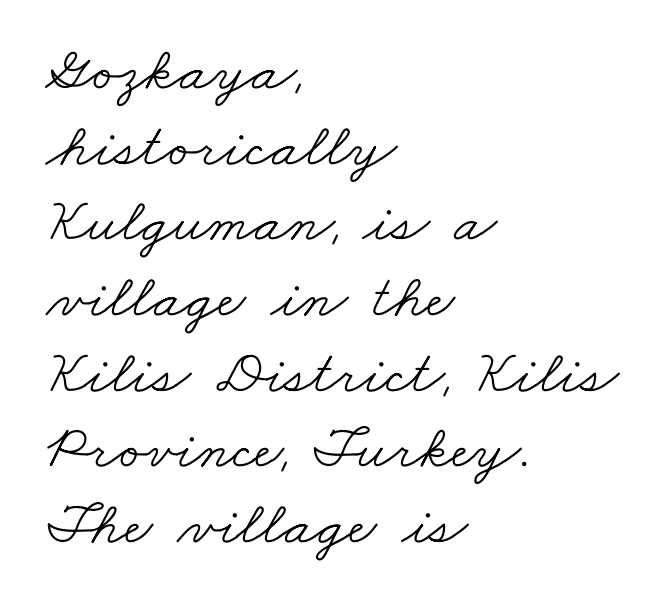
{"serif": "yes", "bold": "no", "weight": "light", "width": "wide", "stroke_contrast": "low", "x_height": "small", "monospaced": "no", "underline": "no", "align": "left", "line_spacing_ratio": 1.22, "letter_spacing": "normal", "letter_spacing_em": 0.0, "glyph_px": 62}
